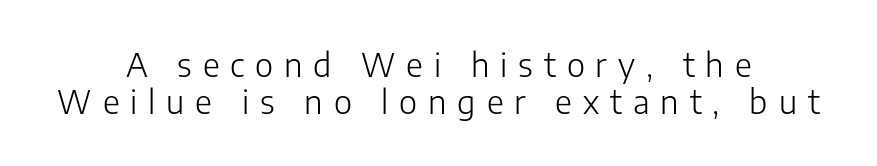
The image shows 33 px light sans-serif type, upright; set centered, tight line spacing (1.13x), unusually wide letter spacing (+0.33 em), not underlined; low stroke contrast and a medium x-height.
